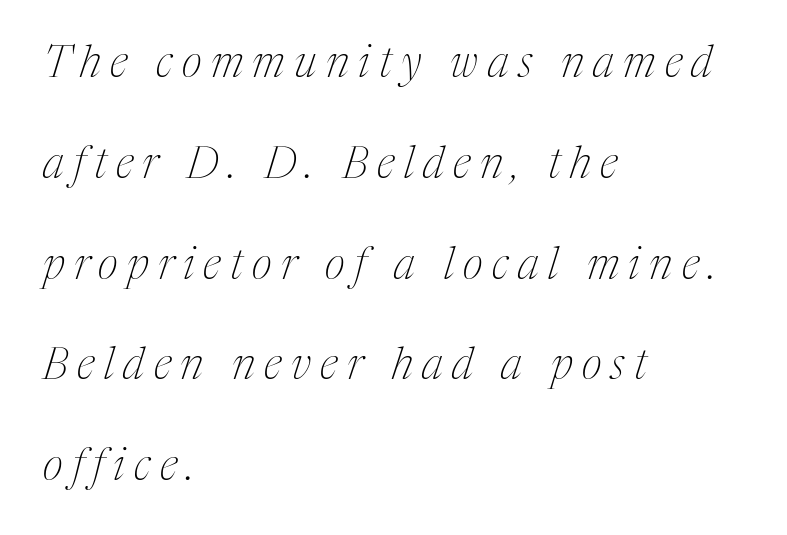
{"serif": "yes", "italic": "yes", "lean": "right", "slant_degrees": 17, "bold": "no", "weight": "thin", "width": "condensed", "stroke_contrast": "medium", "x_height": "medium", "monospaced": "no", "underline": "no", "align": "left", "line_spacing": "loose", "line_spacing_ratio": 2.29, "letter_spacing": "wide", "letter_spacing_em": 0.21, "glyph_px": 44}
